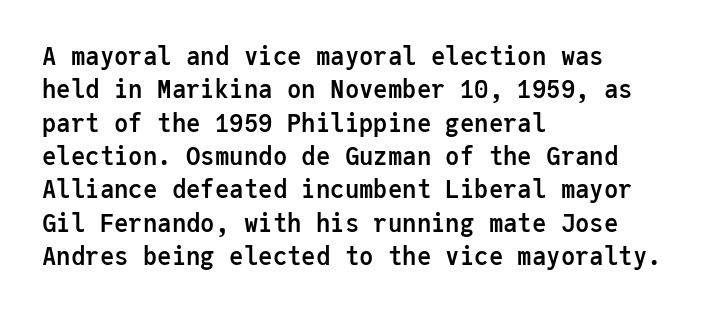
{"italic": "no", "bold": "yes", "underline": "no", "align": "left", "line_spacing": "normal", "line_spacing_ratio": 1.39, "letter_spacing": "normal", "letter_spacing_em": 0.0, "glyph_px": 24}
